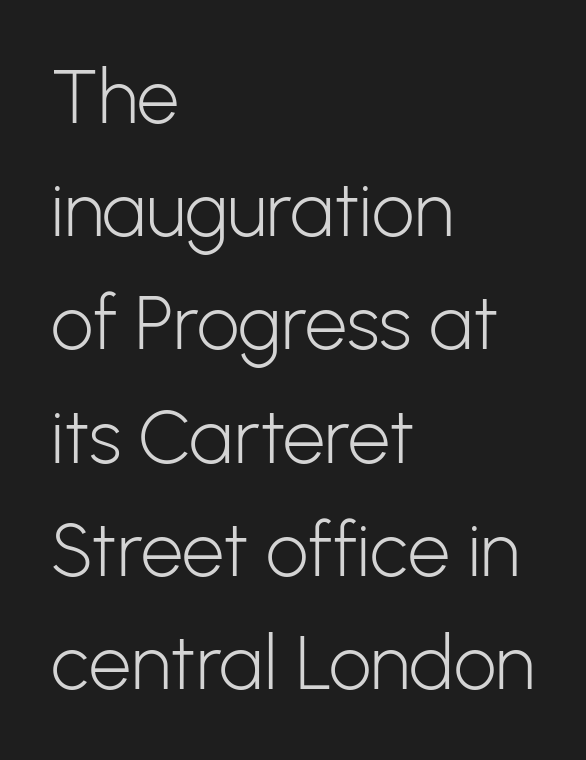
Q: Is the text bold? A: No.
Q: Is the text italic (slanted)? A: No, it is upright.
Q: Is the typeface a serif or a sans-serif typeface? A: Sans-serif.
Q: Is the text underlined? A: No.
Q: How is the paragraph aligned? A: Left-aligned.
Q: Is the spacing between letters normal or unusually wide? A: Normal.
Q: Is the spacing between lines tight, normal or loose? A: Normal.
Q: Width (condensed, normal, or wide)? A: Normal.
Q: Stroke contrast? A: Low.
Q: x-height? A: Medium.
Q: Monospaced? A: No.
